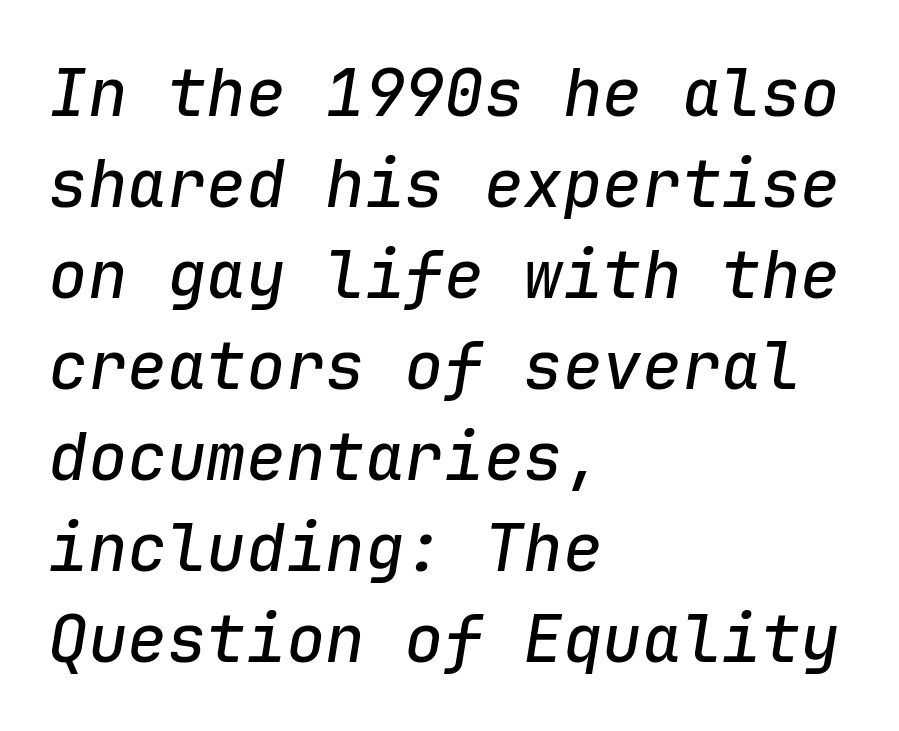
Line spacing here is normal. These lines are rendered in a fixed-pitch font. The ragged edge is on the right, which tells us the setting is flush left. Inter-character spacing is left at the font's built-in metrics.
